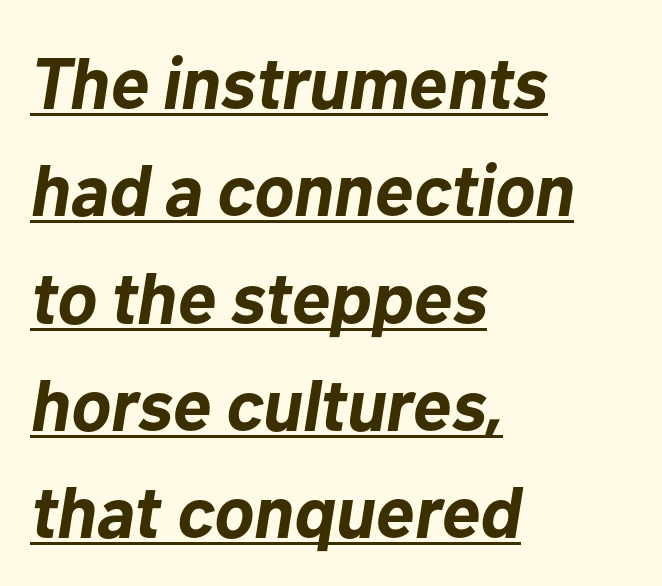
The passage shown has conventional tracking throughout. The characters look thick and weighty, a clear bold. Horizontal bands of white between lines are of average thickness. A typesetter would call this proportional, since set widths differ per character. Characters are canted at an angle relative to the baseline's perpendicular. Emphasis is given by a line drawn under the lettering.
